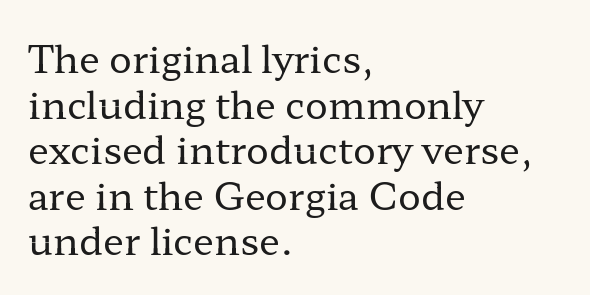
This sample has the flowing, uneven cadence of proportional lettering. Compared with a typical body face, this is equally light or lighter still. The space directly below the letters is spotless. Look at the bottom of the vertical strokes: they flare into serifs here. The letters stand straight up with perfectly vertical stems.
